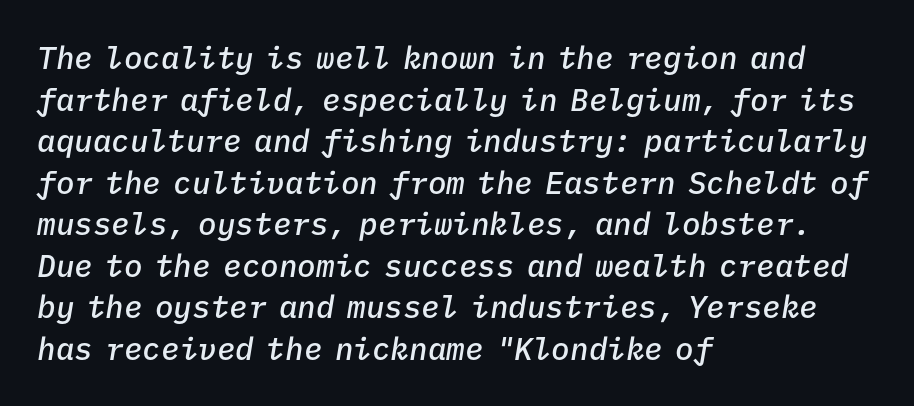
{"italic": "yes", "lean": "right", "slant_degrees": 9, "bold": "semi", "weight": "semibold", "width": "normal", "stroke_contrast": "low", "x_height": "medium", "monospaced": "yes", "underline": "no", "align": "left", "line_spacing": "normal", "line_spacing_ratio": 1.34, "letter_spacing": "normal", "letter_spacing_em": 0.0, "glyph_px": 31}
